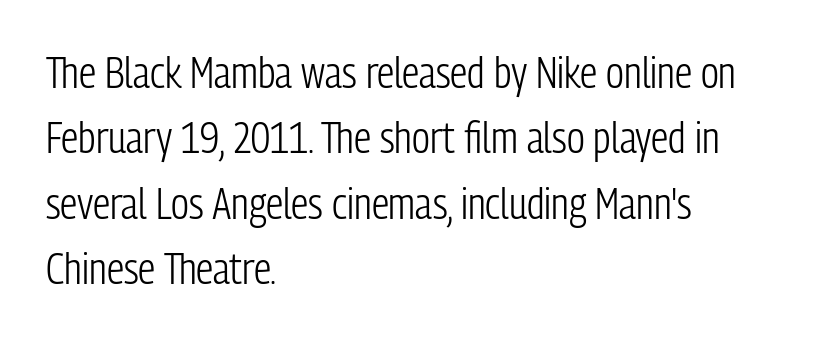
{"serif": "no", "italic": "no", "bold": "no", "weight": "light", "width": "condensed", "stroke_contrast": "low", "x_height": "medium", "monospaced": "no", "underline": "no", "align": "left", "line_spacing": "normal", "line_spacing_ratio": 1.52, "letter_spacing": "normal", "letter_spacing_em": 0.0, "glyph_px": 43}
